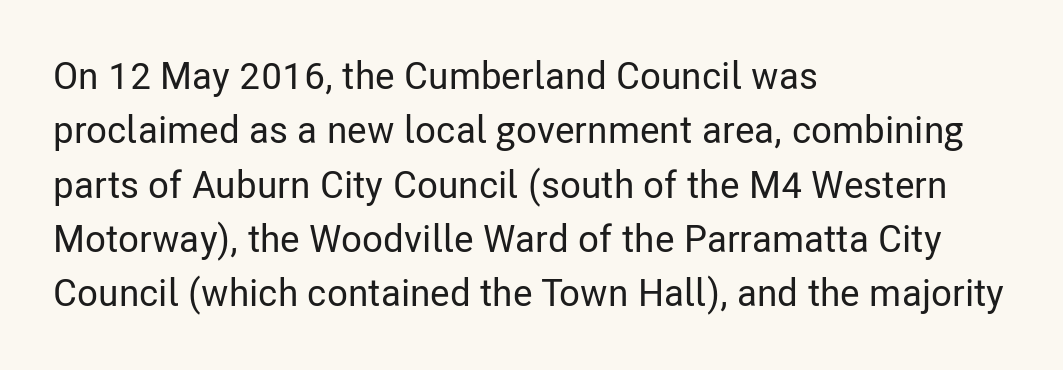
The rendering uses a moderate line-height, typical for paragraphs. Nobody touched the tracking dial on this one. Nobody drew a line under any word here. If you drew a line through each stem, it would be perfectly vertical. Do the characters align in a grid? No, the font is proportional. A student would call this left alignment; a typographer would say flush left, rag right.
